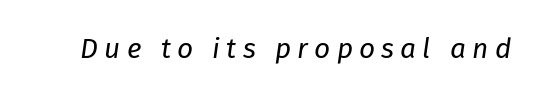
This sample has the flowing, uneven cadence of proportional lettering. Short note: letters widely spaced. Characters are canted at an angle relative to the baseline's perpendicular. Only glyphs here, with clear space below each row.
